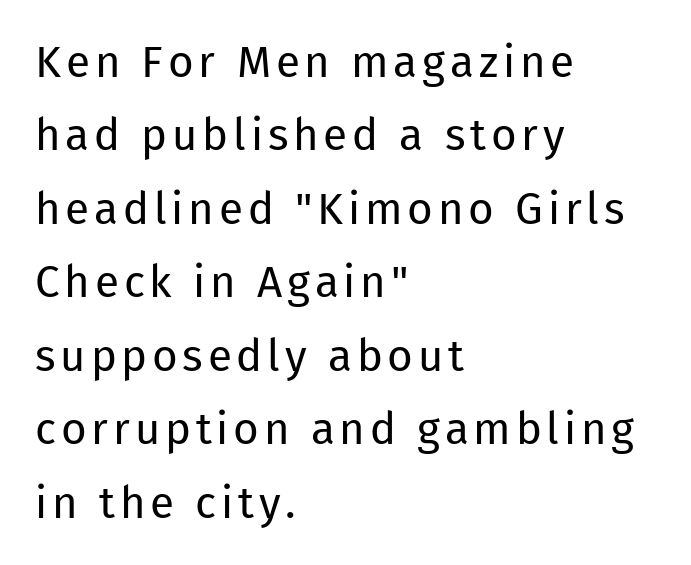
The image shows 44 px regular-weight sans-serif type, upright; set left-aligned, normal line spacing (1.67x), not underlined; low stroke contrast and a medium x-height.
